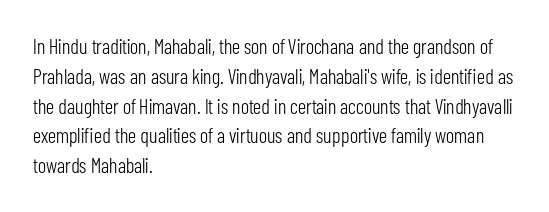
The image shows 21 px text type, upright; set left-aligned, normal line spacing (1.42x), normal letter spacing, not underlined.
